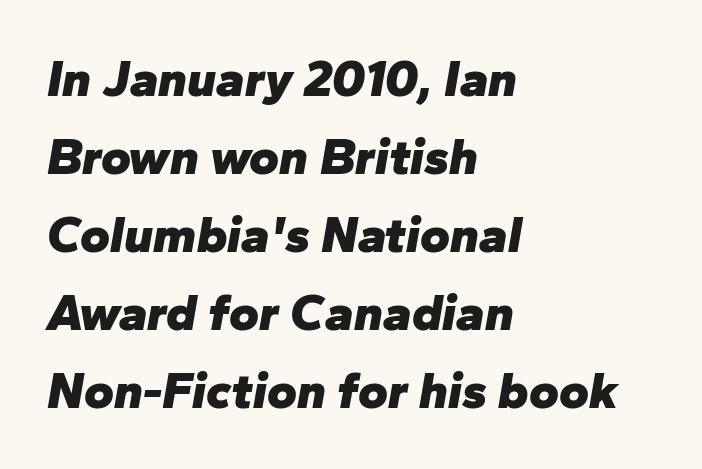
Q: Is the text bold? A: Yes.
Q: Is the text italic (slanted)? A: Yes, it leans right by about 10 degrees.
Q: Is the text underlined? A: No.
Q: How is the paragraph aligned? A: Left-aligned.
Q: Is the spacing between letters normal or unusually wide? A: Normal.
Q: Is the spacing between lines tight, normal or loose? A: Normal.
Q: Width (condensed, normal, or wide)? A: Normal.
Q: Stroke contrast? A: Low.
Q: x-height? A: Medium.
Q: Monospaced? A: No.
